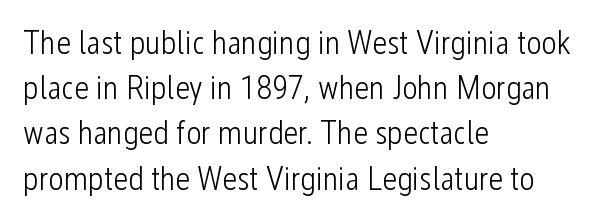
The image shows 33 px light, condensed sans-serif type, upright; set left-aligned, normal line spacing (1.37x), normal letter spacing, not underlined; low stroke contrast and a medium x-height.
